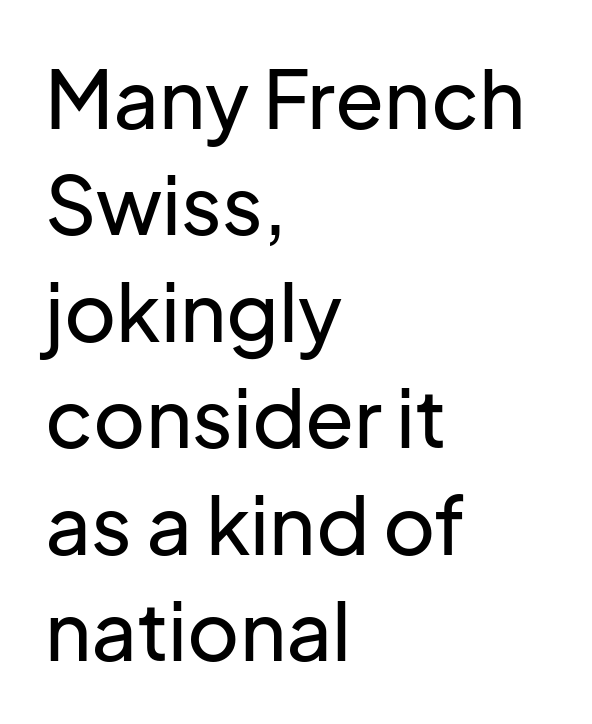
Has an underline been added? It has not. Each line starts at the same left margin while the right side varies. The letters stand straight up with perfectly vertical stems. Notice how descenders clear the ascenders below comfortably — that's standard leading.
